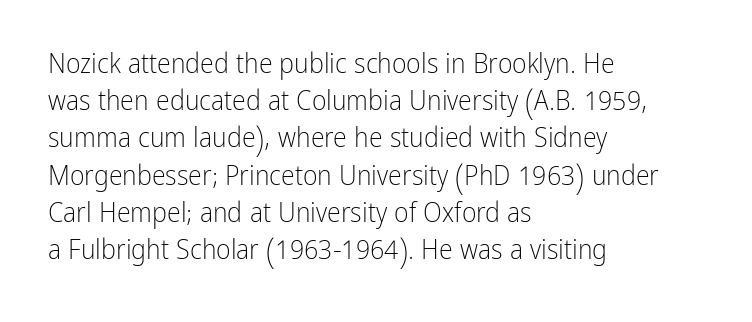
The lettering holds an erect, upright posture throughout. Default kerning and tracking; the words read as compact shapes. No word sits above an underline. Caption: face not bold, strokes unweighted. The leading is moderate, giving the passage an even texture.
